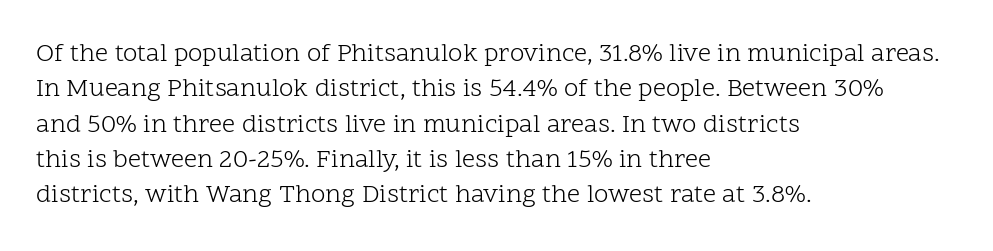
Vertically, the passage feels balanced, rows spaced as you'd expect. No italicization has been applied; the sample stays upright. A bare baseline throughout the passage. Think standard paragraph weight, or any step lighter than that.
